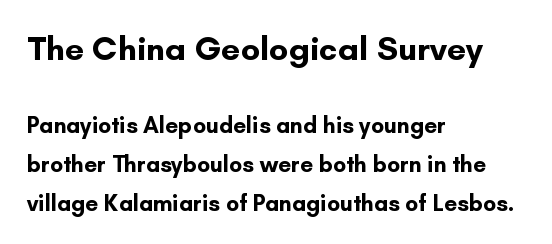
Q: Is the text bold? A: Yes.
Q: Is the text italic (slanted)? A: No, it is upright.
Q: Is the typeface a serif or a sans-serif typeface? A: Sans-serif.
Q: Is the text underlined? A: No.
Q: How is the paragraph aligned? A: Left-aligned.
Q: Is the spacing between letters normal or unusually wide? A: Normal.
Q: Is the spacing between lines tight, normal or loose? A: Normal.
Q: Which block of text is set in a larger size, the first (top) or the second (bottom)? A: The first (top) one.
Q: Width (condensed, normal, or wide)? A: Normal.
Q: Stroke contrast? A: Low.
Q: x-height? A: Small.
Q: Monospaced? A: No.
